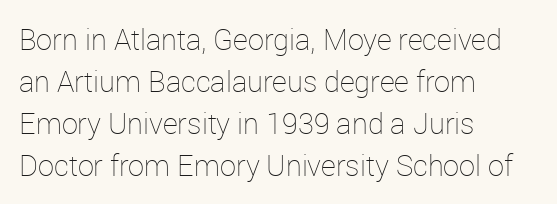
The image shows 29 px thin type, upright; set left-aligned, normal line spacing (1.45x), normal letter spacing, not underlined; low stroke contrast and a medium x-height.
